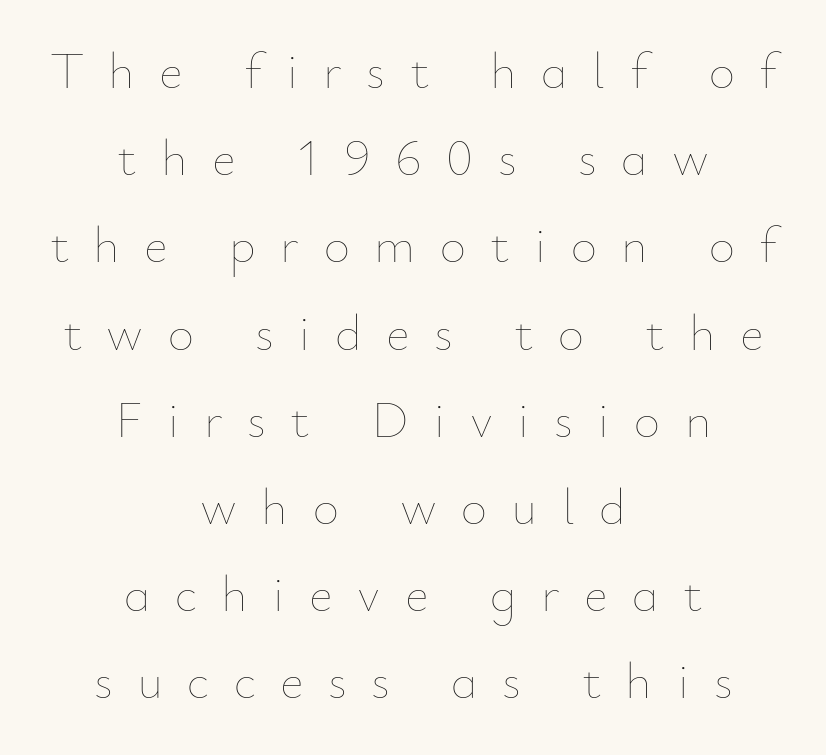
{"italic": "no", "bold": "no", "weight": "thin", "width": "normal", "stroke_contrast": "low", "x_height": "small", "monospaced": "no", "underline": "no", "align": "center", "line_spacing_ratio": 1.71, "letter_spacing": "wide", "letter_spacing_em": 0.48, "glyph_px": 51}
